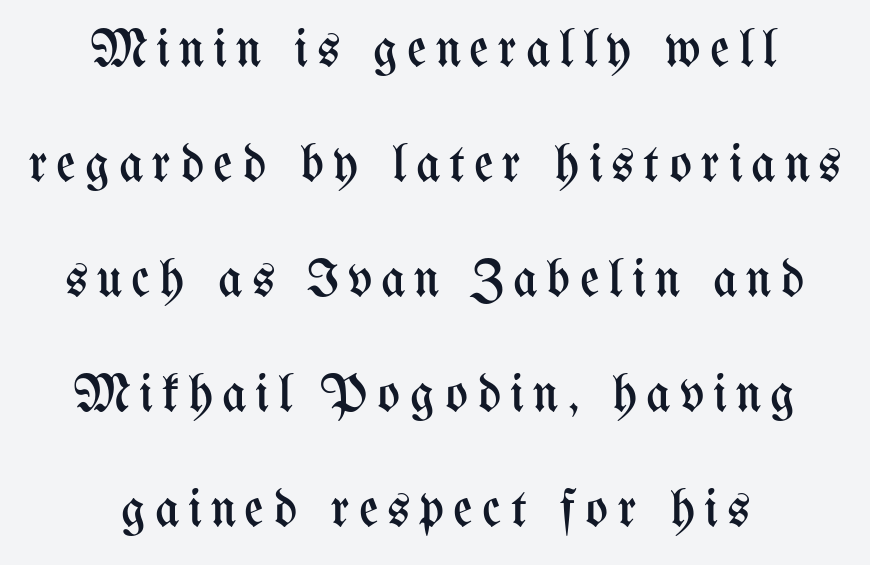
Note the varied advance widths — an 'i' is clearly narrower than an 'm'. What's the leading like? Stretched, with rows far apart. Think standard paragraph weight, or any step lighter than that. A clean baseline with only descenders dipping below it. Visually the block forms a symmetrical silhouette, jagged on both flanks. Italic? Not at all — the glyphs are vertical.
